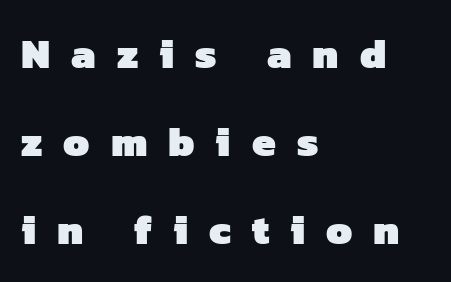
Weight check: bold — yes, fully. The ragged edge is on the right, which tells us the setting is flush left. Widely set lines give the paragraph a tall, airy silhouette. Display-style spreading of the glyphs; the letterfit is very open. Unlike a traditional serif, this face leaves its strokes unadorned. Spacing verdict: proportional, widths tailored to each character.
